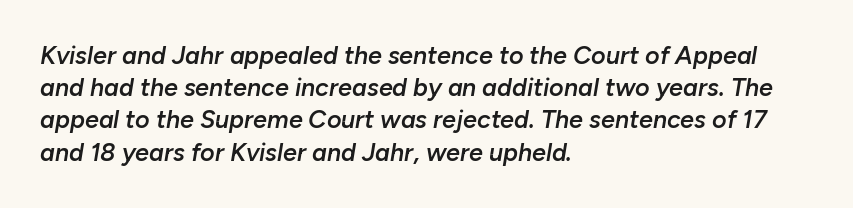
Q: Is the text bold? A: Semi-bold.
Q: Is the text italic (slanted)? A: Yes, it leans right by about 10 degrees.
Q: Is the text underlined? A: No.
Q: How is the paragraph aligned? A: Left-aligned.
Q: Is the spacing between letters normal or unusually wide? A: Normal.
Q: Is the spacing between lines tight, normal or loose? A: Normal.
